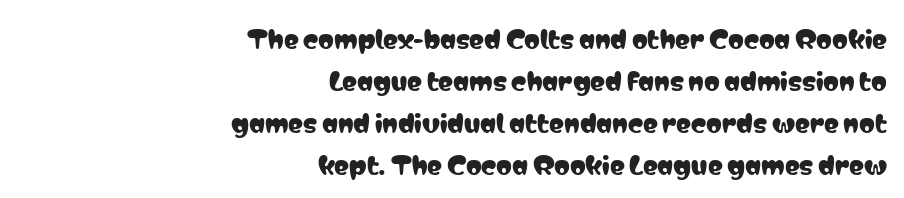
The image shows 25 px text type, upright; set right-aligned, normal line spacing (1.68x), normal letter spacing, not underlined.
